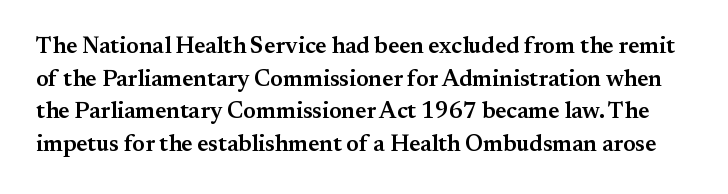
{"italic": "no", "bold": "semi", "underline": "no", "line_spacing": "normal", "line_spacing_ratio": 1.42, "letter_spacing": "normal", "letter_spacing_em": 0.0, "glyph_px": 23}
